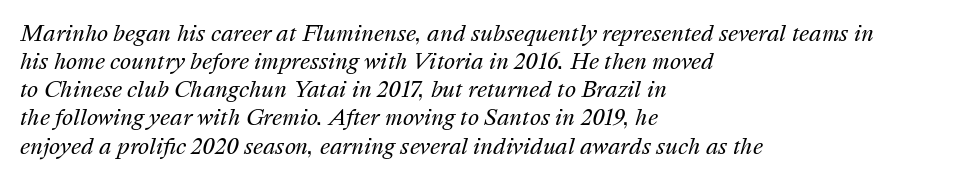
The image shows 21 px text type, italic (leaning right); set left-aligned, normal line spacing (1.34x), normal letter spacing, not underlined.
